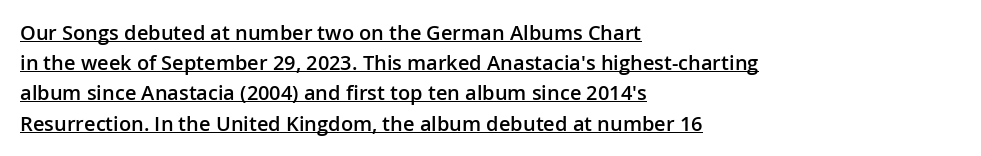
{"italic": "no", "bold": "semi", "underline": "yes", "align": "left", "line_spacing": "normal", "line_spacing_ratio": 1.51, "letter_spacing": "normal", "letter_spacing_em": 0.0, "glyph_px": 20}
